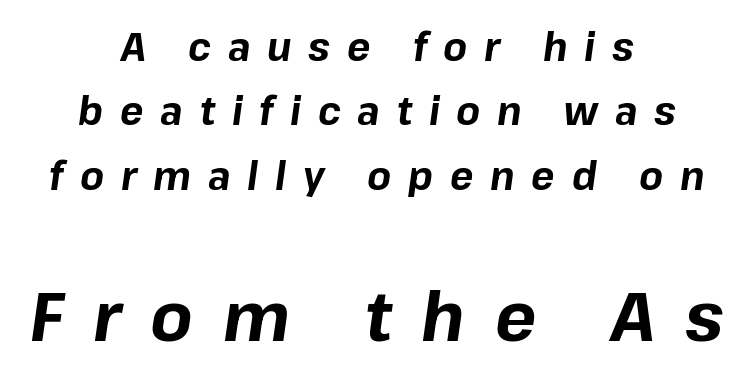
{"italic": "yes", "lean": "right", "slant_degrees": 8, "bold": "yes", "weight": "bold", "width": "normal", "stroke_contrast": "low", "x_height": "medium", "monospaced": "no", "underline": "no", "align": "center", "line_spacing": "normal", "line_spacing_ratio": 1.65, "letter_spacing": "wide", "letter_spacing_em": 0.43, "larger_block": "second", "size_ratio": 1.77, "glyph_px": 69}
